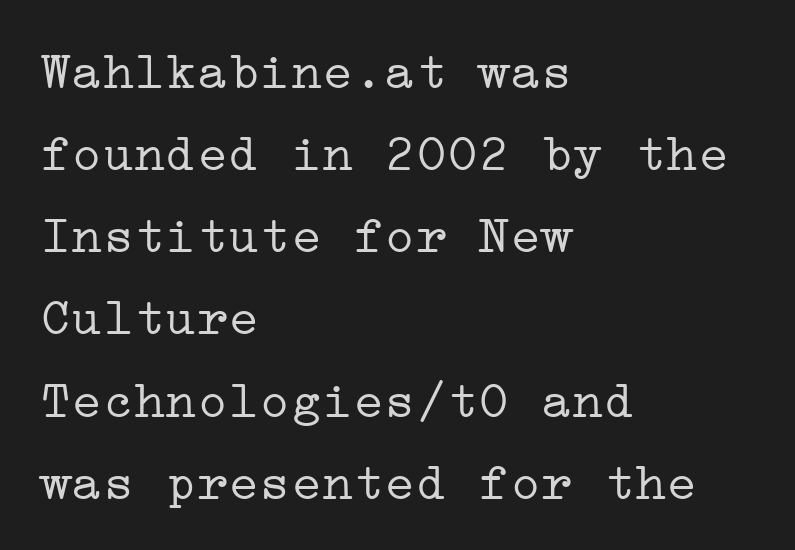
{"serif": "yes", "italic": "no", "bold": "no", "weight": "light", "width": "wide", "stroke_contrast": "low", "x_height": "medium", "underline": "no", "align": "left", "line_spacing": "normal", "line_spacing_ratio": 1.58, "letter_spacing": "normal", "letter_spacing_em": 0.0, "glyph_px": 52}
